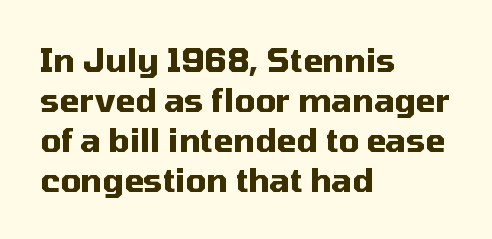
The image shows 32 px heavy sans-serif type, upright; set left-aligned, normal line spacing (1.25x), normal letter spacing, not underlined; medium stroke contrast and a medium x-height.
